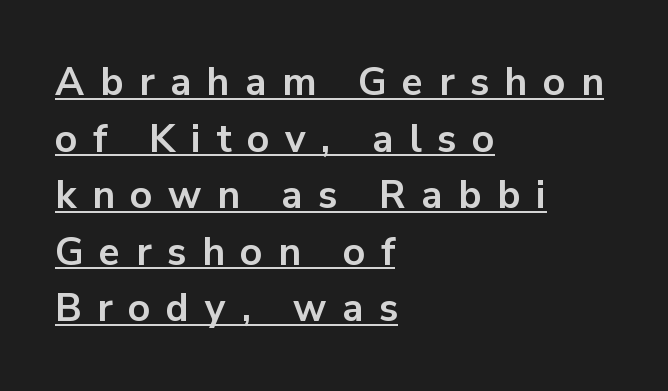
Thick stems and heavy bowls — unmistakably bold. Do the characters align in a grid? No, the font is proportional. The setting favours the left margin, as ordinary paragraphs usually do. You can tell from the bare stems that sans-serif type was used.
